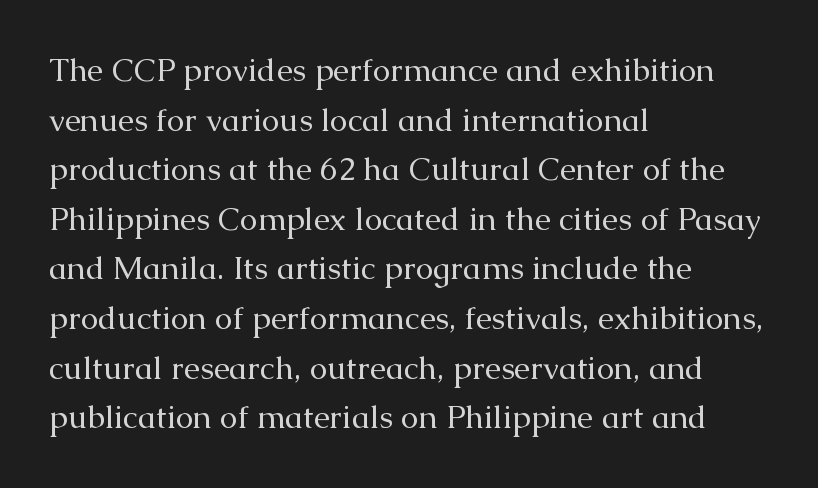
Q: Is the text bold? A: No.
Q: Is the text italic (slanted)? A: No, it is upright.
Q: Is the typeface a serif or a sans-serif typeface? A: Serif.
Q: Is the text underlined? A: No.
Q: How is the paragraph aligned? A: Left-aligned.
Q: Is the spacing between letters normal or unusually wide? A: Normal.
Q: Is the spacing between lines tight, normal or loose? A: Normal.
Q: Width (condensed, normal, or wide)? A: Normal.
Q: Stroke contrast? A: Medium.
Q: x-height? A: Medium.
Q: Monospaced? A: No.
